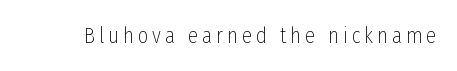
The image shows 23 px text type, upright; set not underlined.
